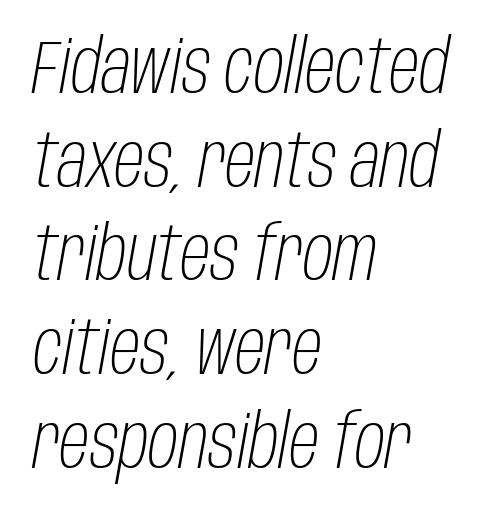
Q: Is the text bold? A: No.
Q: Is the text italic (slanted)? A: Yes, it leans right by about 10 degrees.
Q: Is the text underlined? A: No.
Q: How is the paragraph aligned? A: Left-aligned.
Q: Is the spacing between letters normal or unusually wide? A: Normal.
Q: Is the spacing between lines tight, normal or loose? A: Normal.
Q: Width (condensed, normal, or wide)? A: Condensed.
Q: Stroke contrast? A: Low.
Q: x-height? A: Large.
Q: Monospaced? A: No.
